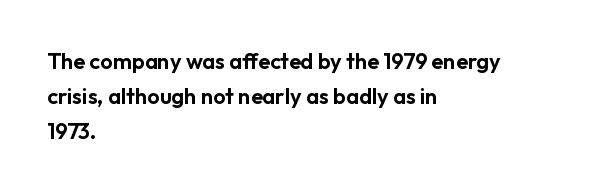
The letters stand straight up with perfectly vertical stems. The strip under each line holds only bare page. Each new line begins a customary step beneath the previous one. Inter-character spacing is left at the font's built-in metrics. The paragraph shown leans on its left margin.
